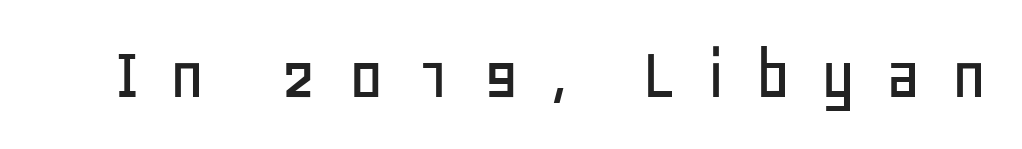
The image shows 77 px sans-serif type, upright; set unusually wide letter spacing (+0.38 em), not underlined; low stroke contrast and a large x-height.
